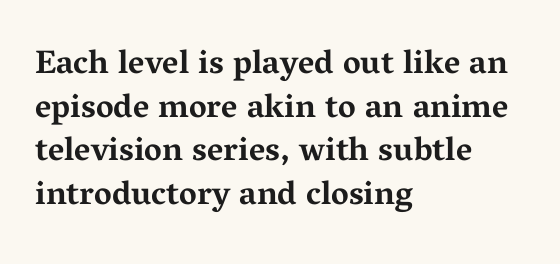
The image shows 33 px bold, wide serif type, upright; set left-aligned, normal line spacing (1.32x), normal letter spacing, not underlined; medium stroke contrast and a medium x-height.
